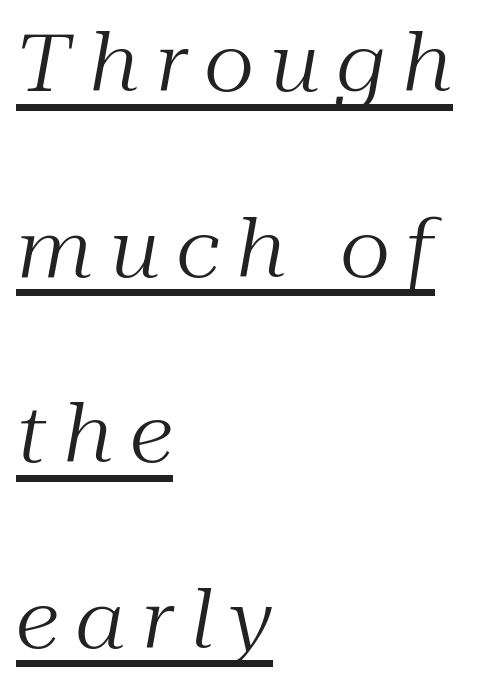
{"serif": "yes", "italic": "yes", "lean": "right", "slant_degrees": 10, "bold": "no", "weight": "regular", "width": "normal", "stroke_contrast": "medium", "x_height": "medium", "monospaced": "no", "underline": "yes", "align": "left", "line_spacing": "loose", "line_spacing_ratio": 2.32, "letter_spacing": "wide", "letter_spacing_em": 0.2, "glyph_px": 80}
